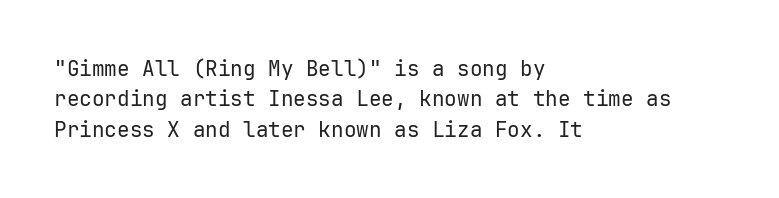
The image shows 21 px text type, upright; set left-aligned, normal line spacing (1.45x), normal letter spacing, not underlined.
